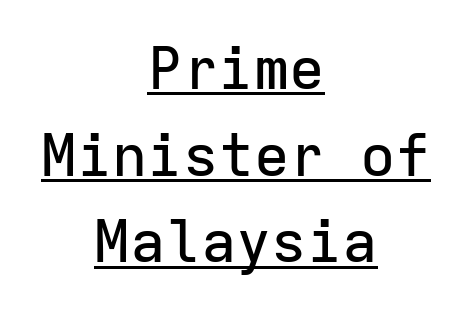
The image shows 59 px sans-serif type, upright, monospaced; set centered, normal line spacing (1.47x), normal letter spacing, underlined; low stroke contrast and a medium x-height.
